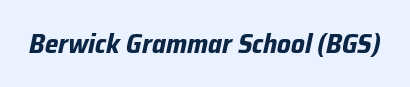
Bold? Absolutely — the strokes are thick and heavy. Rule under the text: the space is simply empty. Students, note that the glyphs here touch the page at normal intervals. You can tell it's italic because the verticals aren't actually vertical.
